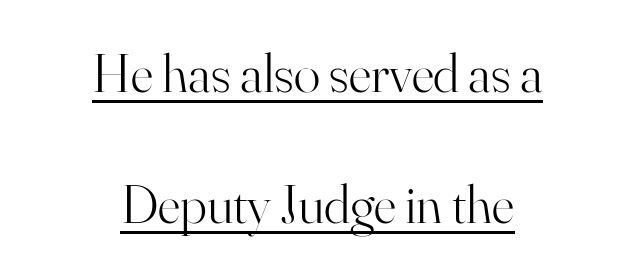
{"serif": "yes", "italic": "no", "bold": "no", "weight": "light", "width": "normal", "stroke_contrast": "high", "x_height": "small", "monospaced": "no", "underline": "yes", "align": "center", "line_spacing": "loose", "line_spacing_ratio": 2.38, "letter_spacing": "normal", "letter_spacing_em": 0.0, "glyph_px": 55}
